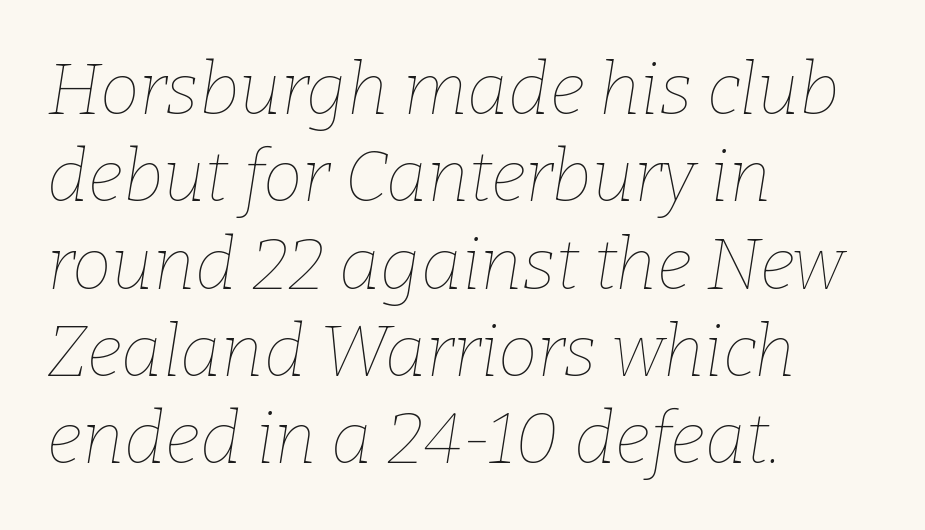
The image shows 71 px thin type, italic (leaning right); set left-aligned, line spacing 1.23x, normal letter spacing, not underlined; low stroke contrast and a medium x-height.
